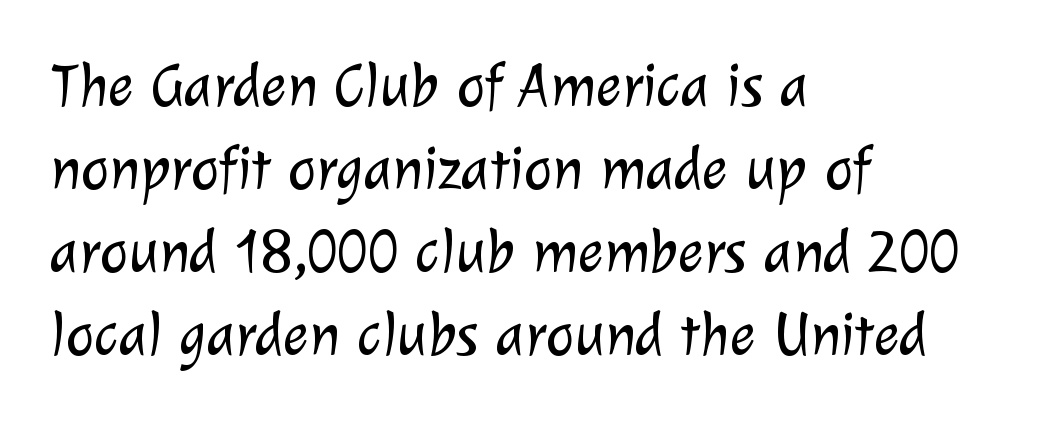
{"serif": "no", "bold": "no", "weight": "light", "width": "normal", "stroke_contrast": "low", "x_height": "medium", "monospaced": "no", "underline": "no", "align": "left", "line_spacing": "normal", "line_spacing_ratio": 1.36, "letter_spacing": "normal", "letter_spacing_em": 0.0, "glyph_px": 61}
